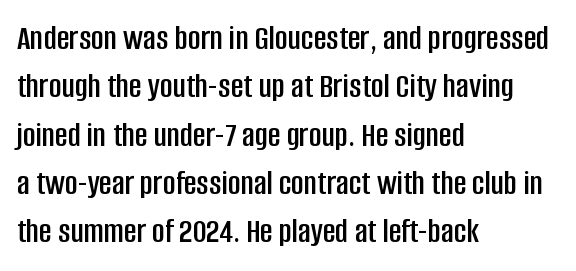
Q: Is the text italic (slanted)? A: No, it is upright.
Q: Is the typeface a serif or a sans-serif typeface? A: Sans-serif.
Q: Is the text underlined? A: No.
Q: How is the paragraph aligned? A: Left-aligned.
Q: Is the spacing between letters normal or unusually wide? A: Normal.
Q: Is the spacing between lines tight, normal or loose? A: Normal.
Q: Width (condensed, normal, or wide)? A: Condensed.
Q: Stroke contrast? A: Low.
Q: x-height? A: Large.
Q: Monospaced? A: No.
